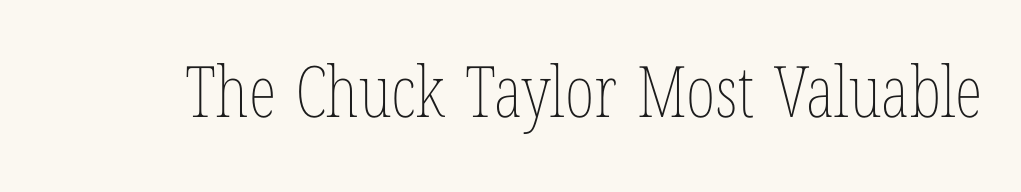
Q: Is the text bold? A: No.
Q: Is the text italic (slanted)? A: No, it is upright.
Q: Is the text underlined? A: No.
Q: Is the spacing between letters normal or unusually wide? A: Normal.
Q: Width (condensed, normal, or wide)? A: Condensed.
Q: Stroke contrast? A: Low.
Q: x-height? A: Medium.
Q: Monospaced? A: No.
